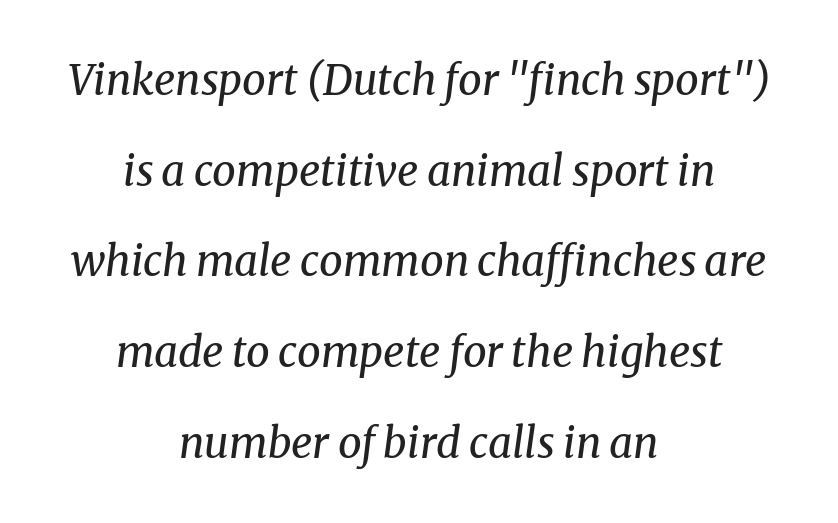
Q: Is the text bold? A: No.
Q: Is the text italic (slanted)? A: Yes, it leans right by about 8 degrees.
Q: Is the typeface a serif or a sans-serif typeface? A: Serif.
Q: Is the text underlined? A: No.
Q: How is the paragraph aligned? A: Centered.
Q: Is the spacing between letters normal or unusually wide? A: Normal.
Q: Is the spacing between lines tight, normal or loose? A: Loose.
Q: Width (condensed, normal, or wide)? A: Normal.
Q: Stroke contrast? A: Medium.
Q: x-height? A: Medium.
Q: Monospaced? A: No.
